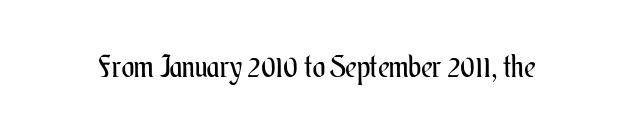
Does extra space separate the letters? No, they use regular spacing. No heavy texture on the line: the type isn't bold. The lettering stays uniformly vertical, giving the passage a roman look. Anything drawn beneath the words? Only blank space. Do the characters align in a grid? No, the font is proportional.
